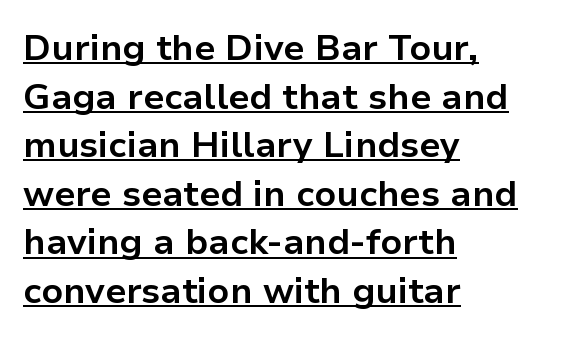
The compositor pushed each line to the left boundary. Letterform terminals end flat and unadorned throughout the passage. The face used here is proportionally spaced, like ordinary book or web type. Ascenders rise straight up at ninety degrees. This rendering features underlined lettering.
